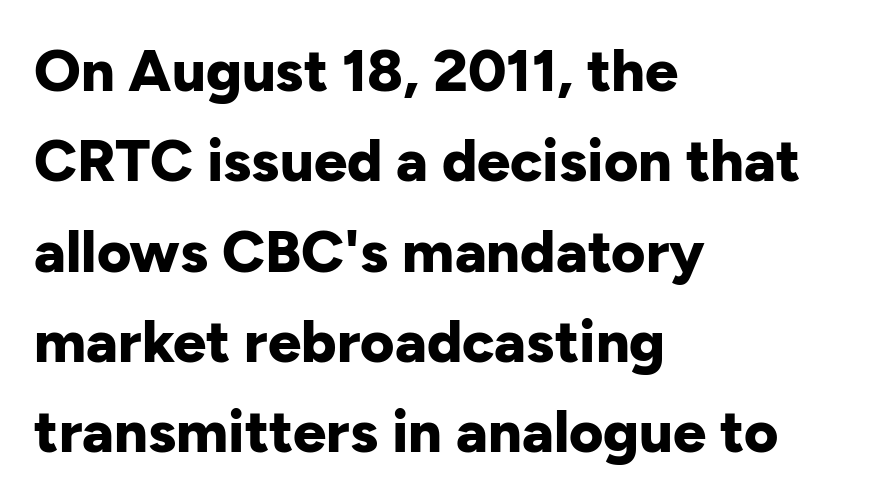
{"serif": "no", "italic": "no", "bold": "yes", "weight": "bold", "width": "normal", "stroke_contrast": "low", "x_height": "medium", "monospaced": "no", "underline": "no", "align": "left", "line_spacing": "normal", "line_spacing_ratio": 1.53, "letter_spacing": "normal", "letter_spacing_em": 0.0, "glyph_px": 59}
